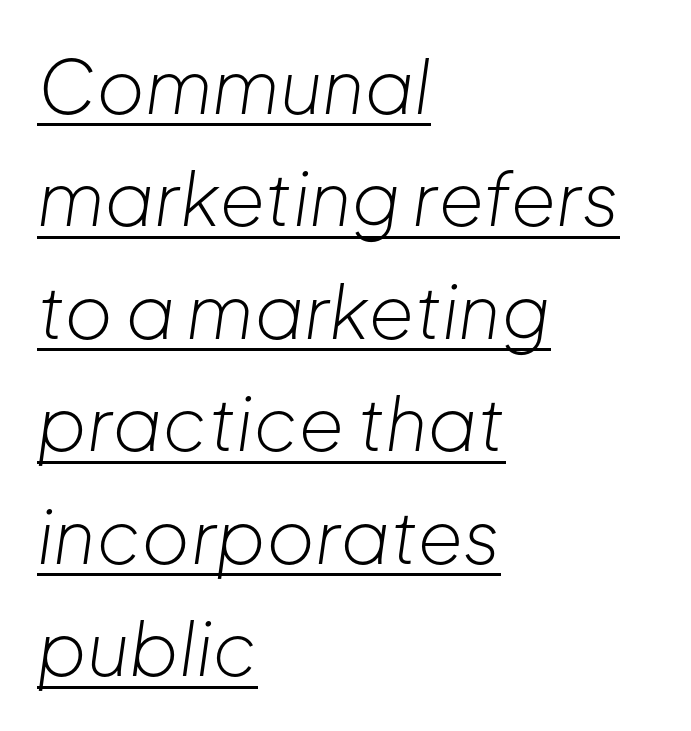
{"italic": "yes", "lean": "right", "slant_degrees": 8, "bold": "no", "weight": "light", "width": "normal", "stroke_contrast": "low", "x_height": "medium", "monospaced": "no", "underline": "yes", "align": "left", "line_spacing": "normal", "line_spacing_ratio": 1.52, "letter_spacing": "normal", "letter_spacing_em": 0.0, "glyph_px": 74}
